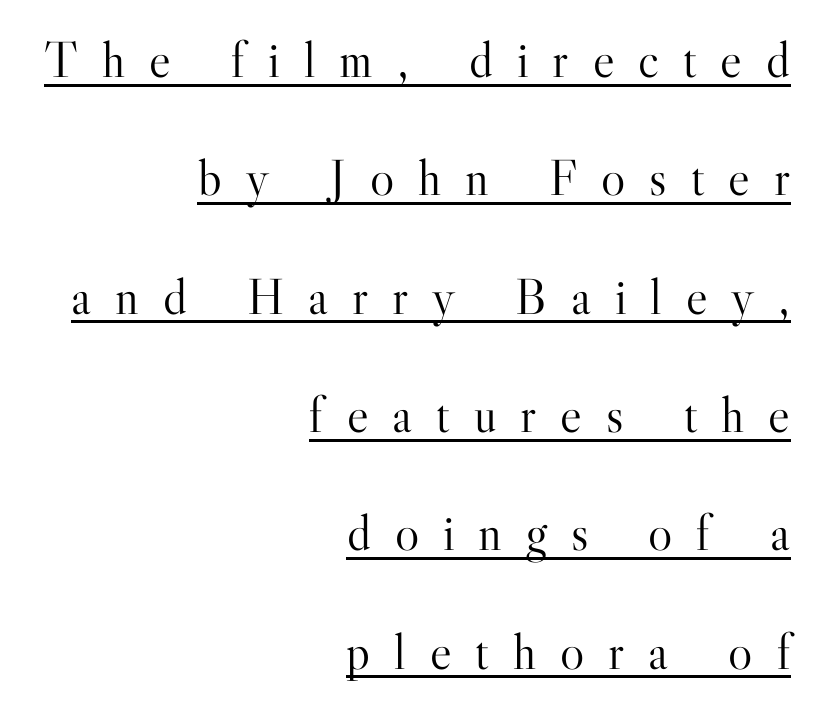
Q: Is the text bold? A: No.
Q: Is the text italic (slanted)? A: No, it is upright.
Q: Is the typeface a serif or a sans-serif typeface? A: Serif.
Q: Is the text underlined? A: Yes.
Q: How is the paragraph aligned? A: Right-aligned.
Q: Is the spacing between letters normal or unusually wide? A: Unusually wide.
Q: Is the spacing between lines tight, normal or loose? A: Loose.
Q: Width (condensed, normal, or wide)? A: Normal.
Q: Stroke contrast? A: High.
Q: x-height? A: Small.
Q: Monospaced? A: No.
